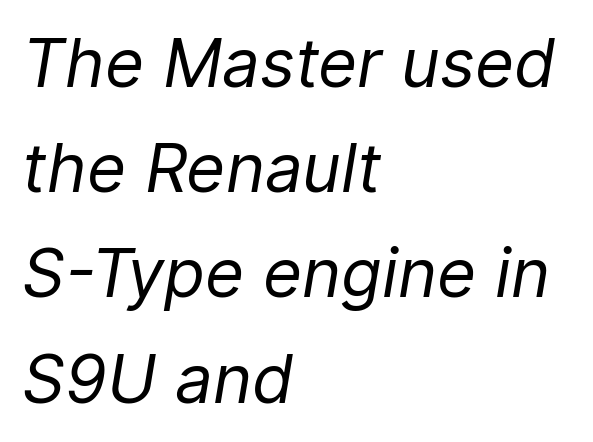
{"italic": "yes", "lean": "right", "slant_degrees": 9, "bold": "no", "weight": "regular", "width": "normal", "stroke_contrast": "low", "x_height": "medium", "monospaced": "no", "underline": "no", "align": "left", "line_spacing": "normal", "line_spacing_ratio": 1.57, "letter_spacing": "normal", "letter_spacing_em": 0.0, "glyph_px": 67}
